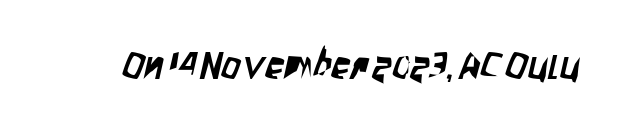
Q: Is the typeface a serif or a sans-serif typeface? A: Sans-serif.
Q: Is the text underlined? A: No.
Q: Is the spacing between letters normal or unusually wide? A: Normal.
Q: Width (condensed, normal, or wide)? A: Condensed.
Q: Stroke contrast? A: Low.
Q: x-height? A: Large.
Q: Monospaced? A: No.
